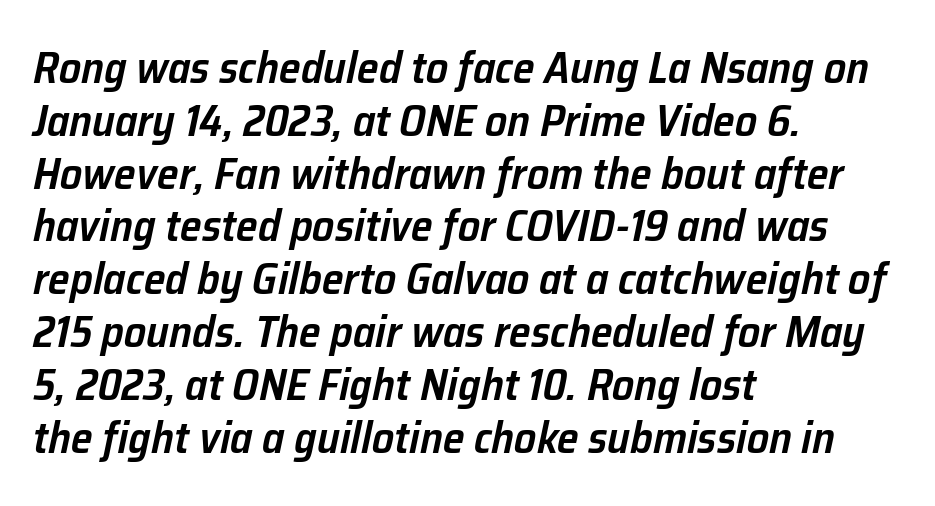
Q: Is the text bold? A: Semi-bold.
Q: Is the text italic (slanted)? A: Yes, it leans right by about 12 degrees.
Q: Is the text underlined? A: No.
Q: How is the paragraph aligned? A: Left-aligned.
Q: Is the spacing between letters normal or unusually wide? A: Normal.
Q: Width (condensed, normal, or wide)? A: Normal.
Q: Stroke contrast? A: Low.
Q: x-height? A: Medium.
Q: Monospaced? A: No.
